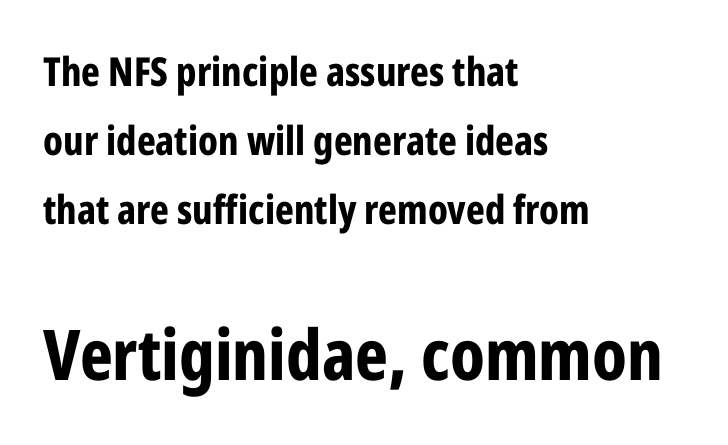
Q: Is the text bold? A: Yes.
Q: Is the text italic (slanted)? A: No, it is upright.
Q: Is the typeface a serif or a sans-serif typeface? A: Sans-serif.
Q: Is the text underlined? A: No.
Q: How is the paragraph aligned? A: Left-aligned.
Q: Is the spacing between letters normal or unusually wide? A: Normal.
Q: Which block of text is set in a larger size, the first (top) or the second (bottom)? A: The second (bottom) one.
Q: Width (condensed, normal, or wide)? A: Condensed.
Q: Stroke contrast? A: Low.
Q: x-height? A: Medium.
Q: Monospaced? A: No.
